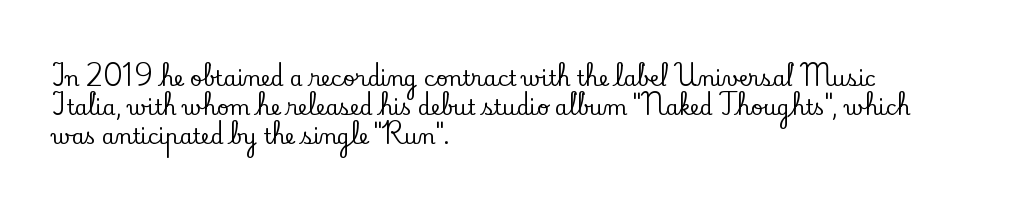
{"italic": "no", "underline": "no", "align": "left", "line_spacing": "normal", "line_spacing_ratio": 1.38, "letter_spacing": "normal", "letter_spacing_em": 0.0, "glyph_px": 21}
